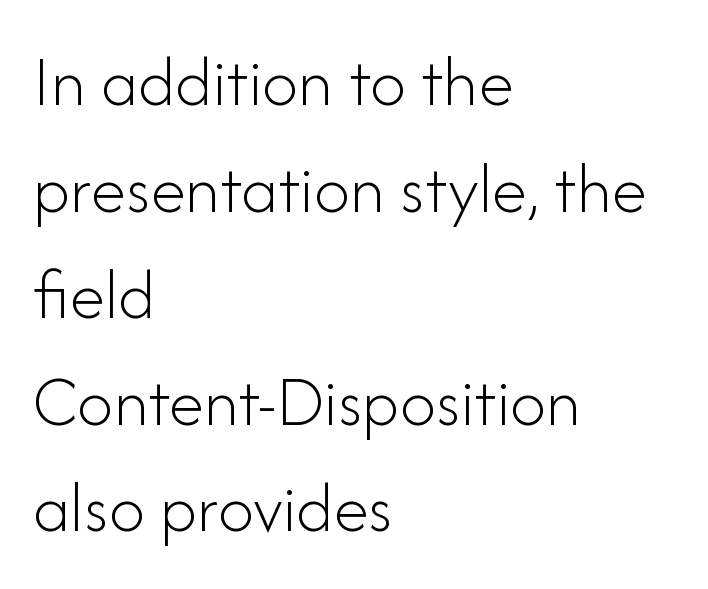
The image shows 72 px light sans-serif type, upright; set left-aligned, normal line spacing (1.48x), normal letter spacing, not underlined; low stroke contrast and a small x-height.
